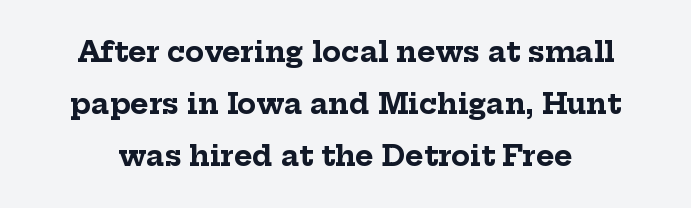
Q: Is the text bold? A: Yes.
Q: Is the text italic (slanted)? A: No, it is upright.
Q: Is the typeface a serif or a sans-serif typeface? A: Serif.
Q: Is the text underlined? A: No.
Q: Is the spacing between letters normal or unusually wide? A: Normal.
Q: Width (condensed, normal, or wide)? A: Normal.
Q: Stroke contrast? A: Low.
Q: x-height? A: Medium.
Q: Monospaced? A: No.
